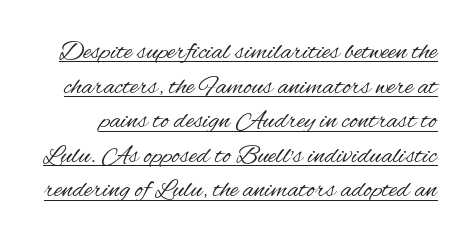
Q: Is the text bold? A: No.
Q: Is the text italic (slanted)? A: Yes.
Q: Is the text underlined? A: Yes.
Q: Is the spacing between letters normal or unusually wide? A: Normal.
Q: Is the spacing between lines tight, normal or loose? A: Normal.
